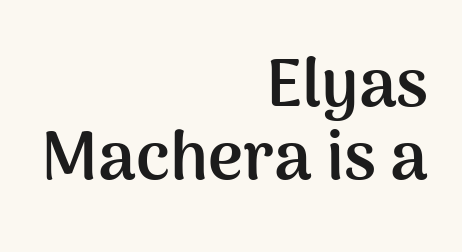
{"serif": "no", "italic": "no", "bold": "yes", "weight": "semibold", "width": "normal", "stroke_contrast": "medium", "x_height": "medium", "monospaced": "no", "underline": "no", "align": "right", "line_spacing": "tight", "line_spacing_ratio": 1.09, "letter_spacing": "normal", "letter_spacing_em": 0.0, "glyph_px": 67}
